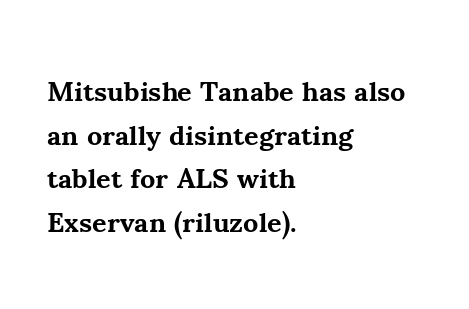
The image shows 28 px bold serif type, upright; set left-aligned, normal line spacing (1.56x), normal letter spacing, not underlined; medium stroke contrast and a small x-height.
